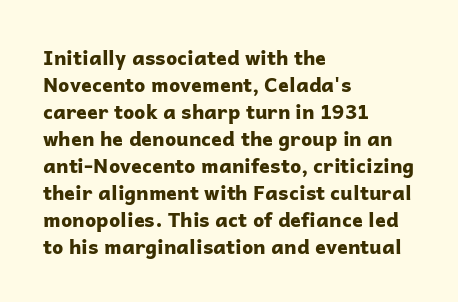
Q: Is the text bold? A: Yes.
Q: Is the text italic (slanted)? A: No, it is upright.
Q: Is the text underlined? A: No.
Q: How is the paragraph aligned? A: Left-aligned.
Q: Is the spacing between letters normal or unusually wide? A: Normal.
Q: Is the spacing between lines tight, normal or loose? A: Normal.
